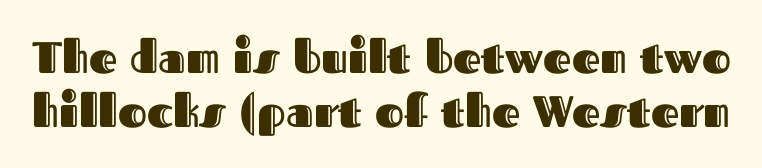
{"italic": "no", "width": "normal", "x_height": "medium", "monospaced": "no", "underline": "no", "line_spacing_ratio": 1.23, "letter_spacing": "normal", "letter_spacing_em": 0.0, "glyph_px": 44}
